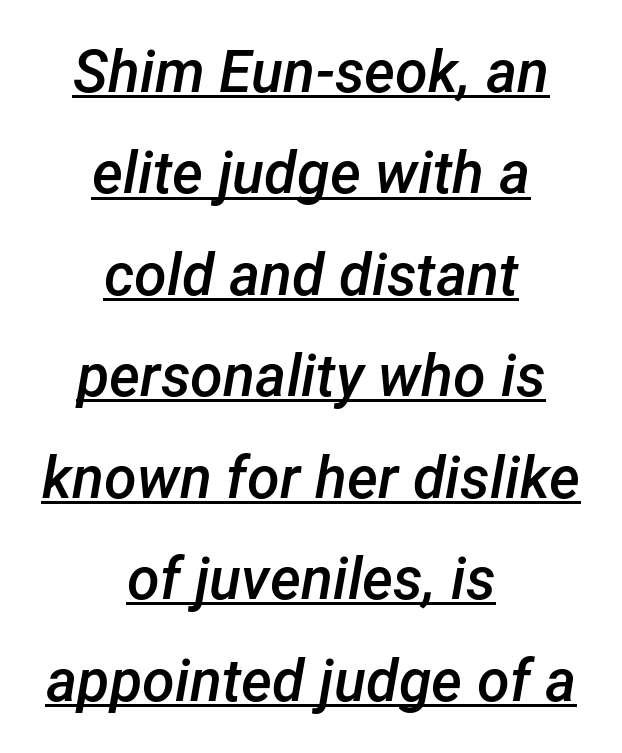
The image shows 59 px semibold type, italic (leaning right); set centered, line spacing 1.72x, normal letter spacing, underlined; low stroke contrast and a medium x-height.
